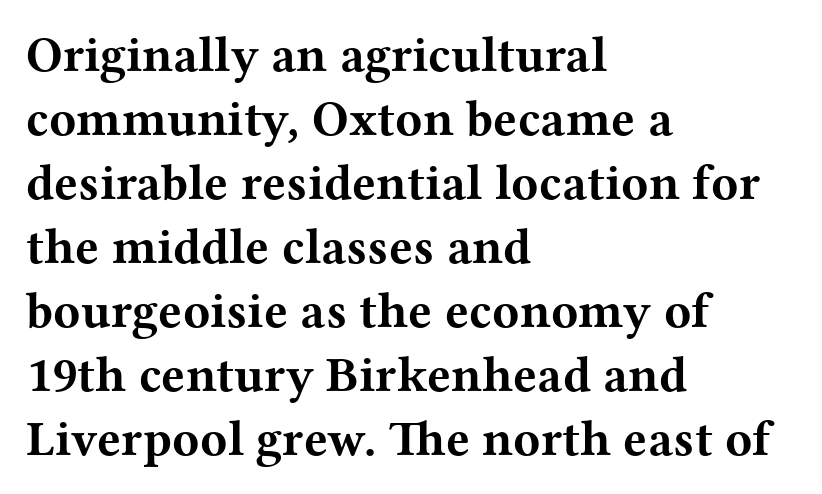
Q: Is the text bold? A: Yes.
Q: Is the text italic (slanted)? A: No, it is upright.
Q: Is the typeface a serif or a sans-serif typeface? A: Serif.
Q: Is the text underlined? A: No.
Q: How is the paragraph aligned? A: Left-aligned.
Q: Is the spacing between letters normal or unusually wide? A: Normal.
Q: Is the spacing between lines tight, normal or loose? A: Normal.
Q: Width (condensed, normal, or wide)? A: Wide.
Q: Stroke contrast? A: Medium.
Q: x-height? A: Medium.
Q: Monospaced? A: No.
